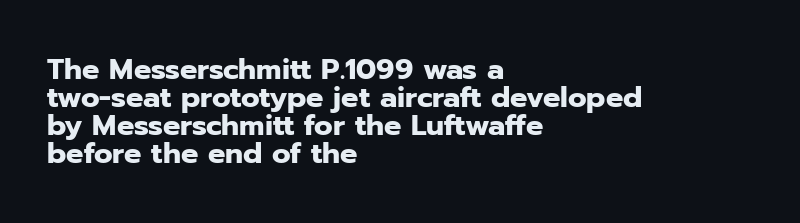
On the weight axis this lands at bold, roughly 700. Check the space under the baseline: it is left empty. The text was rendered using a sans face with plain stroke endings. Looks like regular typesetting: each glyph gets only the width it needs. These lines stack with their left ends in a neat column. The rendering keeps characters at their native spacing.
